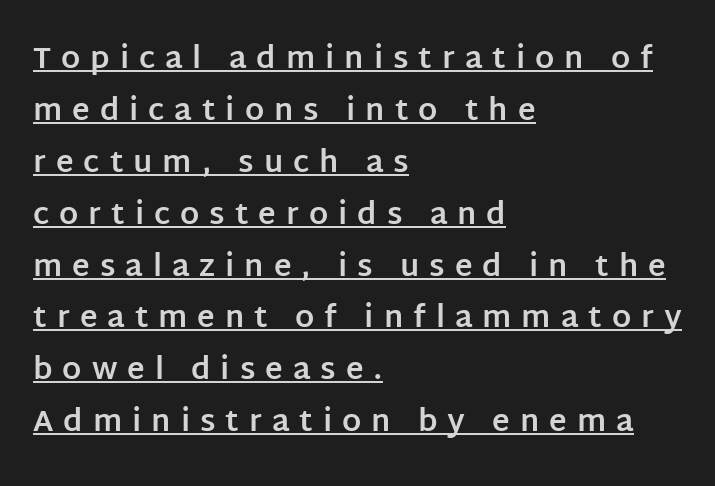
{"serif": "no", "italic": "no", "bold": "yes", "weight": "bold", "width": "normal", "stroke_contrast": "low", "x_height": "large", "monospaced": "no", "underline": "yes", "align": "left", "line_spacing_ratio": 1.73, "letter_spacing": "wide", "letter_spacing_em": 0.33, "glyph_px": 30}
